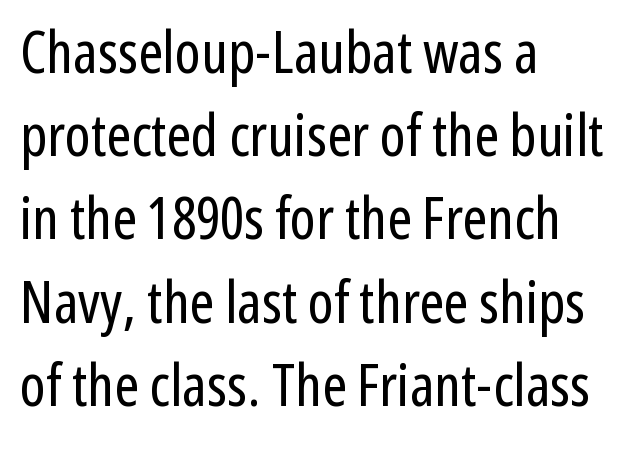
Varying glyph widths throughout — classic text-font behaviour. The passage shown has conventional tracking throughout. Weight: regular or lighter. Check under the words: just untouched page.
